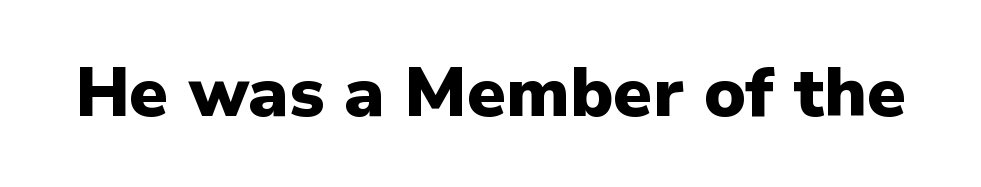
The image shows 69 px heavy sans-serif type, upright; set normal letter spacing, not underlined; low stroke contrast and a medium x-height.
